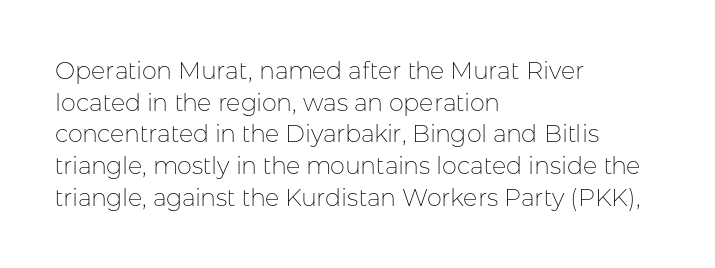
Q: Is the text bold? A: No.
Q: Is the text italic (slanted)? A: No, it is upright.
Q: Is the text underlined? A: No.
Q: How is the paragraph aligned? A: Left-aligned.
Q: Is the spacing between letters normal or unusually wide? A: Normal.
Q: Is the spacing between lines tight, normal or loose? A: Normal.
